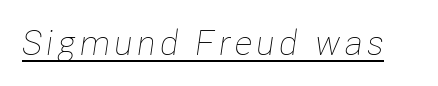
Q: Is the text bold? A: No.
Q: Is the text italic (slanted)? A: Yes, it leans right by about 8 degrees.
Q: Is the text underlined? A: Yes.
Q: Width (condensed, normal, or wide)? A: Condensed.
Q: Stroke contrast? A: Low.
Q: x-height? A: Medium.
Q: Monospaced? A: No.
